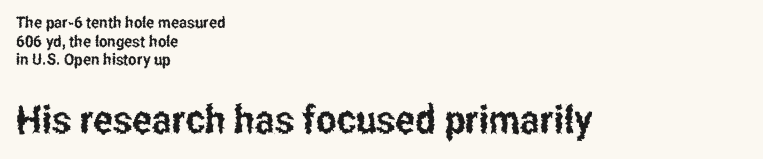
{"serif": "no", "italic": "no", "width": "condensed", "stroke_contrast": "low", "x_height": "medium", "monospaced": "no", "underline": "no", "align": "left", "line_spacing_ratio": 1.16, "letter_spacing": "normal", "letter_spacing_em": 0.0, "larger_block": "second", "size_ratio": 2.44, "glyph_px": 39}
